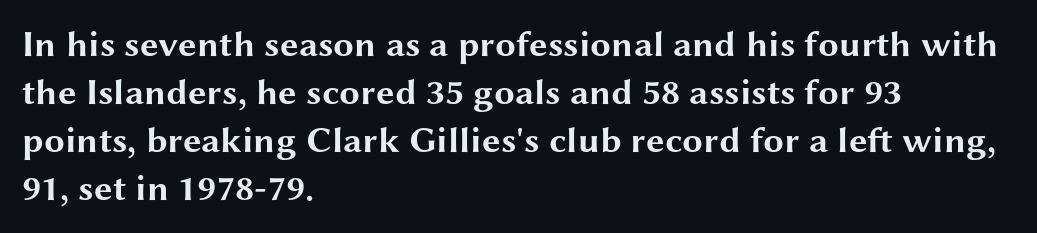
Q: Is the text bold? A: Yes.
Q: Is the text italic (slanted)? A: No, it is upright.
Q: Is the typeface a serif or a sans-serif typeface? A: Sans-serif.
Q: Is the text underlined? A: No.
Q: How is the paragraph aligned? A: Left-aligned.
Q: Is the spacing between letters normal or unusually wide? A: Normal.
Q: Is the spacing between lines tight, normal or loose? A: Normal.
Q: Width (condensed, normal, or wide)? A: Wide.
Q: Stroke contrast? A: Medium.
Q: x-height? A: Medium.
Q: Monospaced? A: No.
